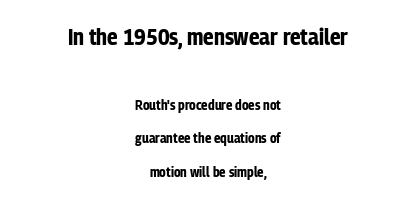
{"italic": "no", "bold": "yes", "underline": "no", "align": "center", "line_spacing": "loose", "line_spacing_ratio": 2.4, "letter_spacing": "normal", "letter_spacing_em": 0.0, "larger_block": "first", "size_ratio": 1.64, "glyph_px": 23}
